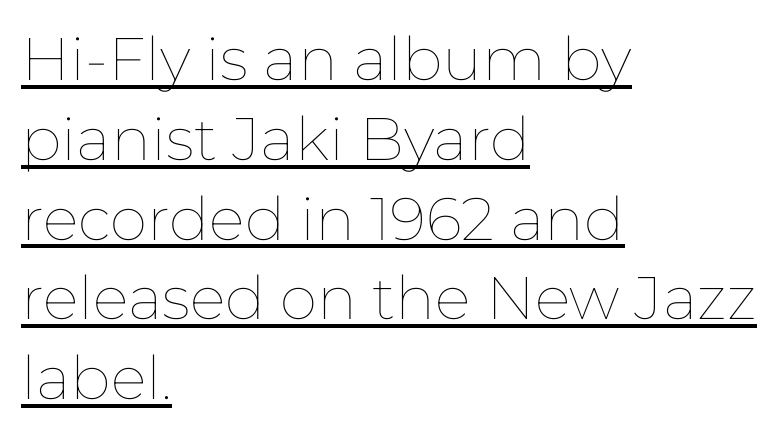
The image shows 60 px thin type, upright; set left-aligned, normal line spacing (1.33x), normal letter spacing, underlined; low stroke contrast and a medium x-height.
